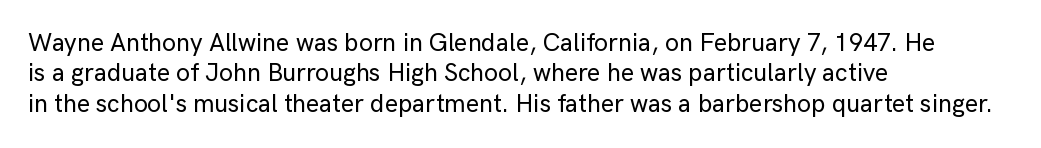
{"italic": "no", "underline": "no", "align": "left", "line_spacing_ratio": 1.22, "letter_spacing": "normal", "letter_spacing_em": 0.0, "glyph_px": 25}
